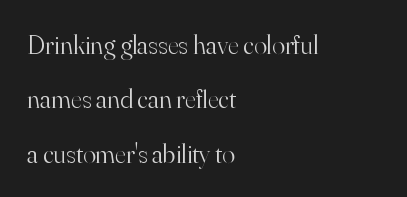
Q: Is the text bold? A: No.
Q: Is the text italic (slanted)? A: No, it is upright.
Q: Is the text underlined? A: No.
Q: How is the paragraph aligned? A: Left-aligned.
Q: Is the spacing between letters normal or unusually wide? A: Normal.
Q: Is the spacing between lines tight, normal or loose? A: Loose.
